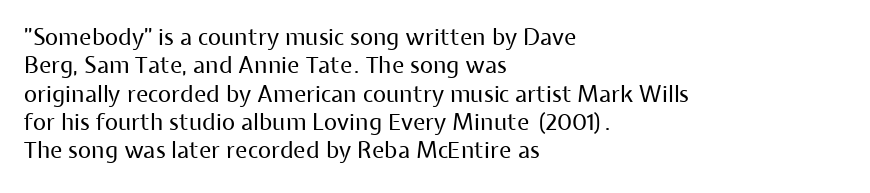
{"italic": "no", "bold": "no", "underline": "no", "align": "left", "line_spacing_ratio": 1.23, "letter_spacing": "normal", "letter_spacing_em": 0.0, "glyph_px": 23}
